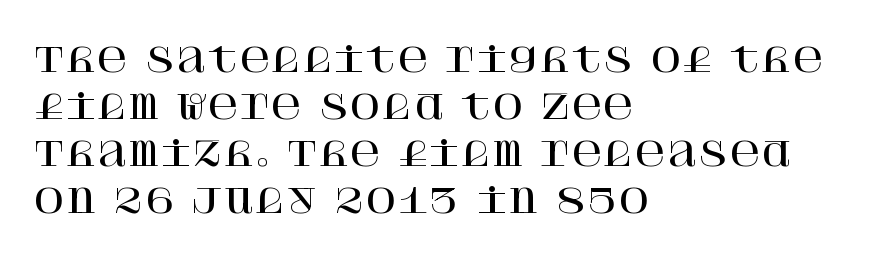
The image shows 34 px serif type, upright; set left-aligned, normal line spacing (1.38x), normal letter spacing, not underlined; high stroke contrast and a large x-height.
